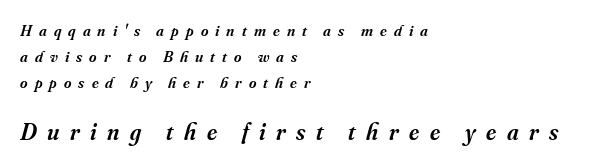
{"italic": "yes", "lean": "right", "slant_degrees": 16, "bold": "semi", "underline": "no", "align": "left", "line_spacing": "normal", "line_spacing_ratio": 1.61, "letter_spacing": "wide", "letter_spacing_em": 0.44, "larger_block": "second", "size_ratio": 1.5, "glyph_px": 24}
